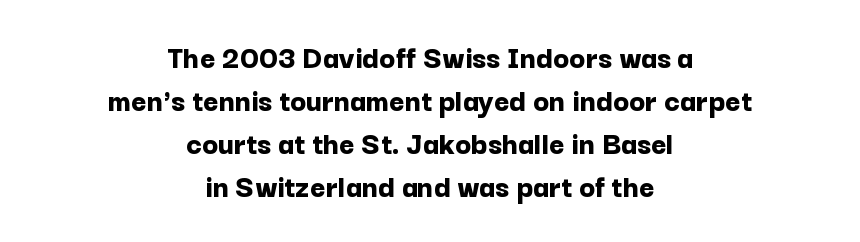
{"serif": "no", "italic": "no", "bold": "yes", "weight": "bold", "width": "normal", "stroke_contrast": "low", "x_height": "medium", "monospaced": "no", "underline": "no", "align": "center", "line_spacing": "normal", "line_spacing_ratio": 1.3, "letter_spacing": "normal", "letter_spacing_em": 0.0, "glyph_px": 33}
